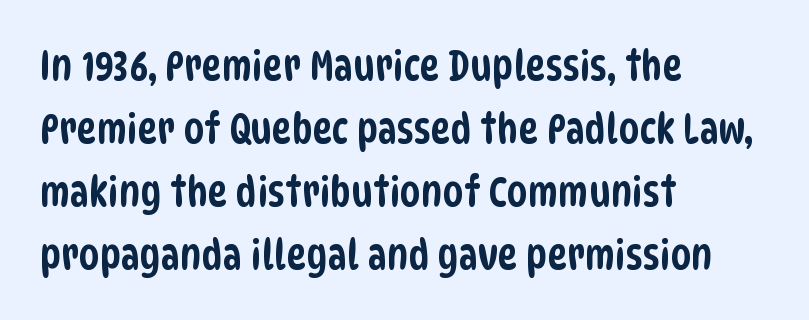
{"serif": "no", "width": "condensed", "stroke_contrast": "low", "x_height": "large", "monospaced": "no", "underline": "no", "align": "left", "line_spacing": "normal", "line_spacing_ratio": 1.5, "letter_spacing": "normal", "letter_spacing_em": 0.0, "glyph_px": 42}
